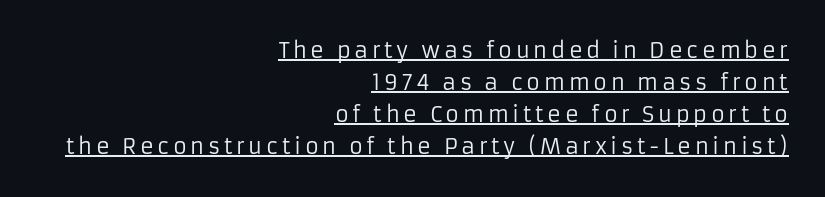
Italic? Not at all — the glyphs are vertical. Visually the block forms a straight wall on the right and a jagged coastline on the left. Line spacing here is normal. Compared with undecorated copy, this sample adds a rule below the words.
